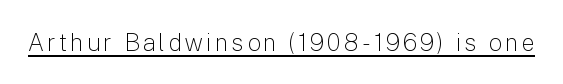
The image shows 24 px text type, upright; set underlined.
